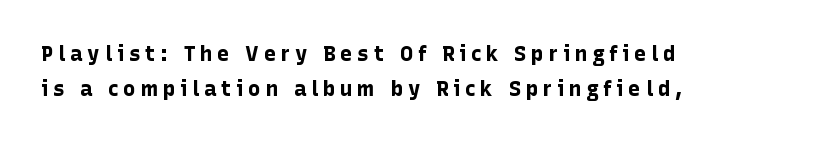
{"italic": "no", "bold": "yes", "underline": "no", "align": "left", "line_spacing": "normal", "line_spacing_ratio": 1.65, "letter_spacing": "wide", "letter_spacing_em": 0.22, "glyph_px": 21}
